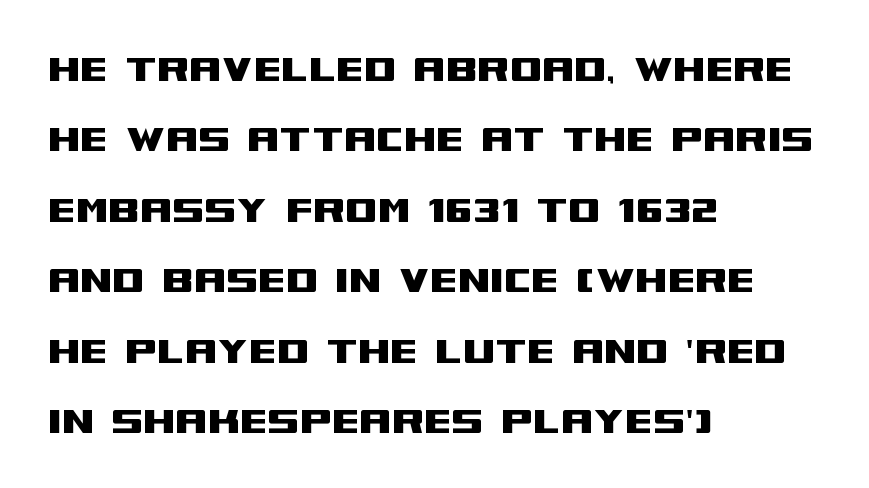
The image shows 46 px wide sans-serif type, upright; set left-aligned, normal line spacing (1.53x), normal letter spacing, not underlined; medium stroke contrast and a large x-height.
